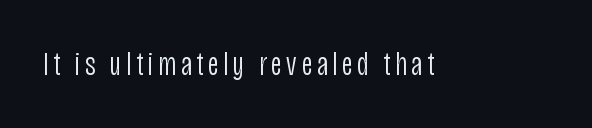
{"serif": "no", "italic": "no", "bold": "no", "weight": "light", "width": "condensed", "stroke_contrast": "low", "x_height": "large", "monospaced": "no", "underline": "no", "glyph_px": 34}
